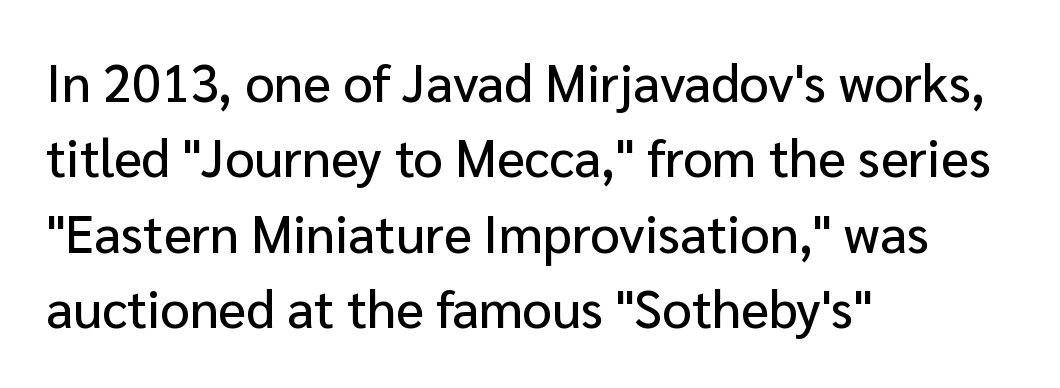
The passage shown stacks its lines at a standard gap. A typesetter would call this proportional, since set widths differ per character. A roman cut, with each character standing at attention. Only glyphs here, with clear space below each row.
